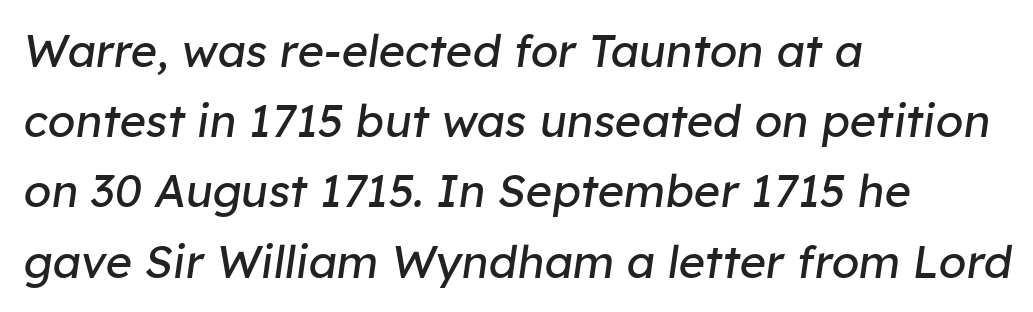
{"italic": "yes", "lean": "right", "slant_degrees": 8, "bold": "no", "weight": "regular", "width": "normal", "stroke_contrast": "low", "x_height": "medium", "monospaced": "no", "underline": "no", "align": "left", "line_spacing": "normal", "line_spacing_ratio": 1.56, "letter_spacing": "normal", "letter_spacing_em": 0.0, "glyph_px": 45}
